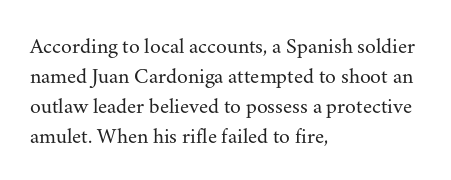
The image shows 22 px text type, upright; set left-aligned, normal line spacing (1.37x), normal letter spacing, not underlined.
